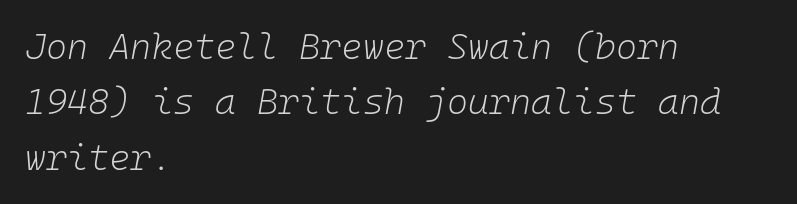
{"italic": "yes", "lean": "right", "slant_degrees": 10, "bold": "no", "weight": "light", "width": "normal", "stroke_contrast": "low", "x_height": "medium", "monospaced": "yes", "underline": "no", "align": "left", "line_spacing": "normal", "line_spacing_ratio": 1.54, "letter_spacing": "normal", "letter_spacing_em": 0.0, "glyph_px": 36}
